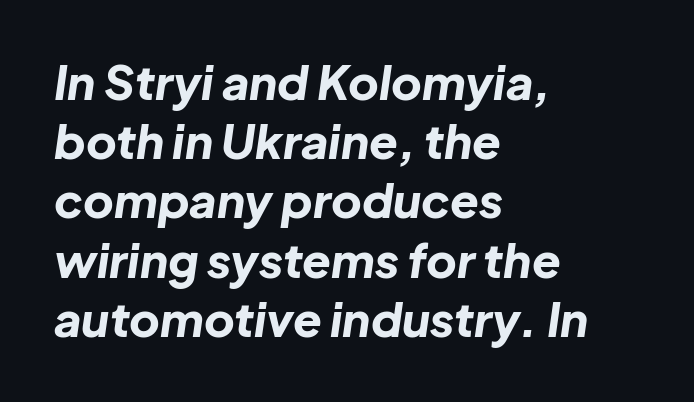
The image shows 47 px bold type, italic (leaning right); set left-aligned, normal line spacing (1.26x), normal letter spacing, not underlined; low stroke contrast and a medium x-height.
